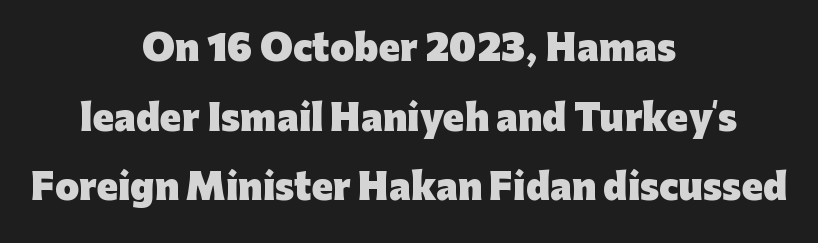
Q: Is the text bold? A: Yes.
Q: Is the text italic (slanted)? A: No, it is upright.
Q: Is the typeface a serif or a sans-serif typeface? A: Sans-serif.
Q: Is the text underlined? A: No.
Q: How is the paragraph aligned? A: Centered.
Q: Is the spacing between letters normal or unusually wide? A: Normal.
Q: Is the spacing between lines tight, normal or loose? A: Loose.
Q: Width (condensed, normal, or wide)? A: Normal.
Q: Stroke contrast? A: Low.
Q: x-height? A: Medium.
Q: Monospaced? A: No.
